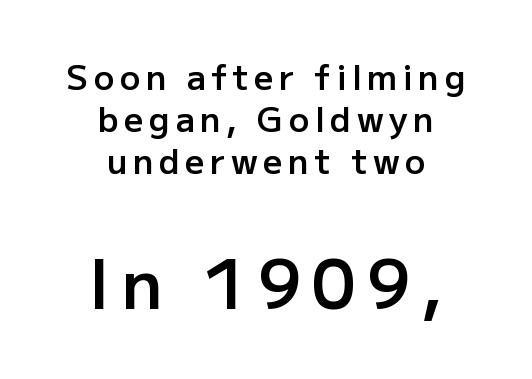
Q: Is the text bold? A: Semi-bold.
Q: Is the text italic (slanted)? A: No, it is upright.
Q: Is the typeface a serif or a sans-serif typeface? A: Sans-serif.
Q: Is the text underlined? A: No.
Q: How is the paragraph aligned? A: Centered.
Q: Which block of text is set in a larger size, the first (top) or the second (bottom)? A: The second (bottom) one.
Q: Width (condensed, normal, or wide)? A: Normal.
Q: Stroke contrast? A: Low.
Q: x-height? A: Medium.
Q: Monospaced? A: No.
